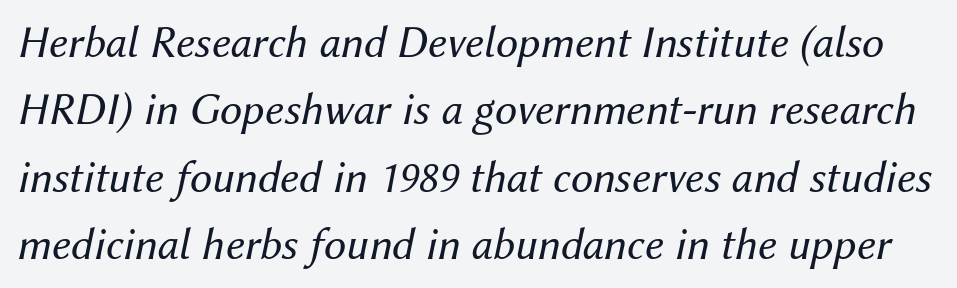
Notice how descenders clear the ascenders below comfortably — that's standard leading. No extra ink here — the face is not bold. Clear beneath every line of the passage. How are the letters spaced? Ordinarily, with no added tracking.
